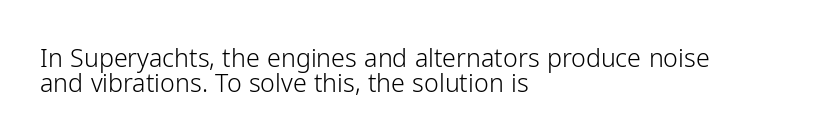
Which margin do the lines hug? The left one — the right edge is uneven. The letters stand straight up with perfectly vertical stems. Bold? No — there's no thickening of the strokes. The letterforms sit shoulder to shoulder at normal distance. Leading is clearly below the norm, producing a dense column. This rendering features lettering with no underline.
